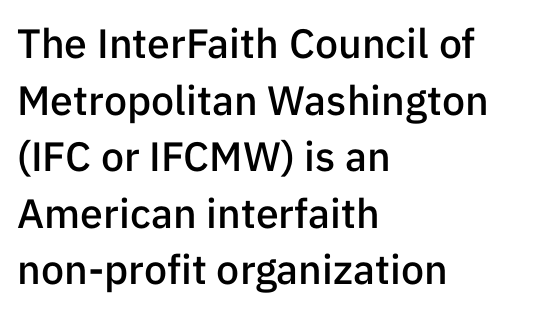
{"serif": "no", "italic": "no", "bold": "semi", "weight": "semibold", "width": "normal", "stroke_contrast": "low", "x_height": "medium", "monospaced": "no", "underline": "no", "align": "left", "line_spacing": "normal", "line_spacing_ratio": 1.38, "letter_spacing": "normal", "letter_spacing_em": 0.0, "glyph_px": 41}
